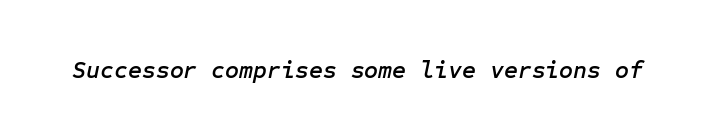
{"italic": "yes", "lean": "right", "slant_degrees": 12, "underline": "no", "letter_spacing": "normal", "letter_spacing_em": 0.0, "glyph_px": 24}
